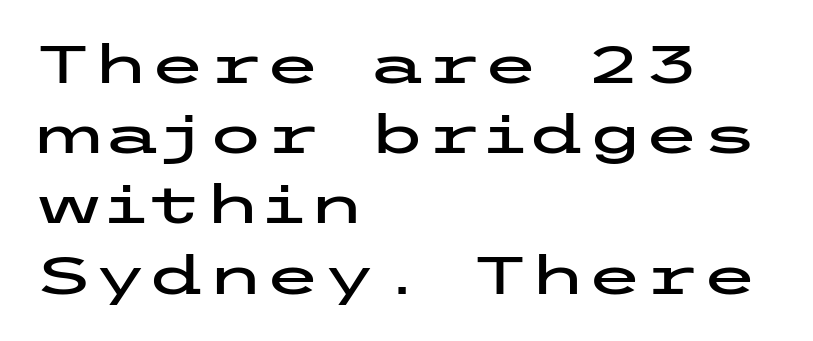
The image shows 52 px wide sans-serif type, upright; set left-aligned, normal line spacing (1.35x), normal letter spacing, not underlined; low stroke contrast and a medium x-height.
